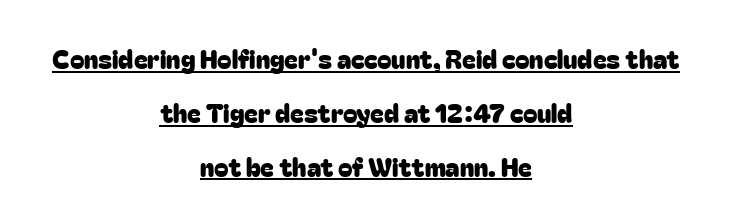
Between one letter and the next there's only the usual sliver of space. Do the letters lean? They stand straight. Notice how a bar underscores the lettering throughout. The vertical gap from one line to the next is large. The rendering positions every line midway between the sides.
